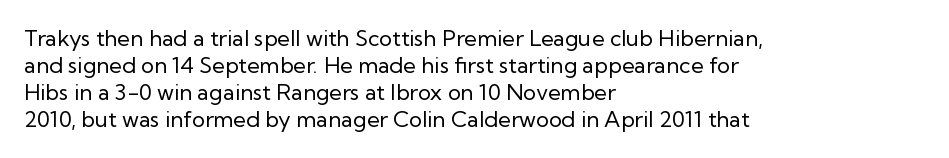
Beneath every word, the page is bare. The lettering holds an erect, upright posture throughout. Caption: face not bold, strokes unweighted. The gaps between neighbouring characters are ordinary and unremarkable.
